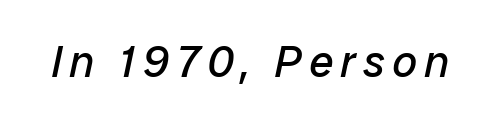
Q: Is the text bold? A: No.
Q: Is the text italic (slanted)? A: Yes, it leans right by about 12 degrees.
Q: Is the text underlined? A: No.
Q: Width (condensed, normal, or wide)? A: Normal.
Q: Stroke contrast? A: Low.
Q: x-height? A: Medium.
Q: Monospaced? A: No.
